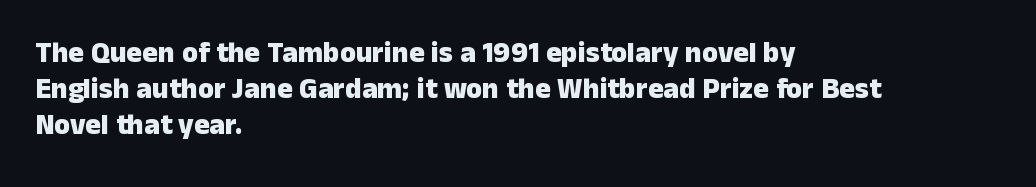
The image shows 29 px heavy sans-serif type, upright; set left-aligned, line spacing 1.24x, normal letter spacing, not underlined; low stroke contrast and a medium x-height.
